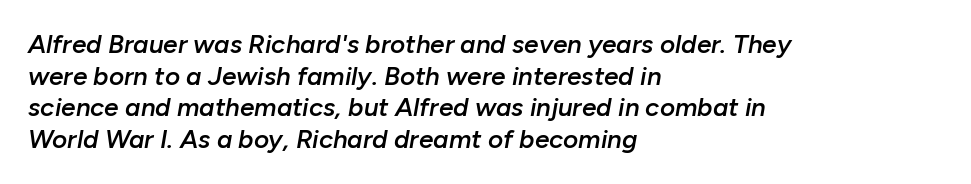
The image shows 26 px text type, italic (leaning right); set left-aligned, line spacing 1.22x, normal letter spacing, not underlined.
